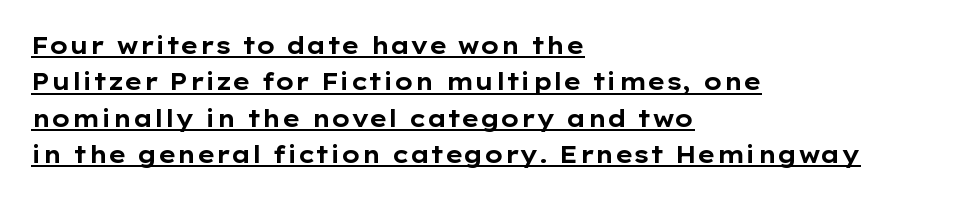
{"italic": "no", "bold": "yes", "underline": "yes", "align": "left", "line_spacing": "normal", "line_spacing_ratio": 1.58, "letter_spacing": "normal", "letter_spacing_em": 0.0, "glyph_px": 23}
